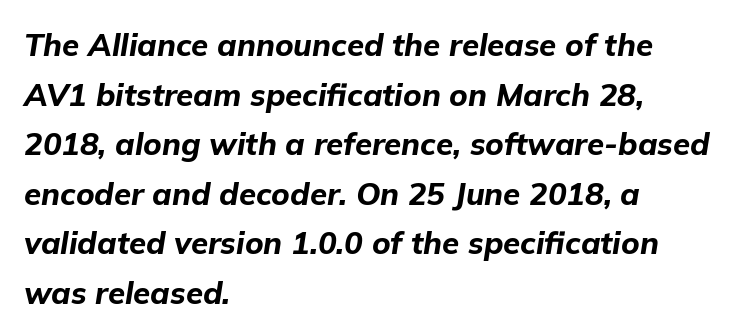
Q: Is the text bold? A: Yes.
Q: Is the text italic (slanted)? A: Yes, it leans right by about 9 degrees.
Q: Is the text underlined? A: No.
Q: How is the paragraph aligned? A: Left-aligned.
Q: Is the spacing between letters normal or unusually wide? A: Normal.
Q: Is the spacing between lines tight, normal or loose? A: Normal.
Q: Width (condensed, normal, or wide)? A: Normal.
Q: Stroke contrast? A: Low.
Q: x-height? A: Medium.
Q: Monospaced? A: No.
